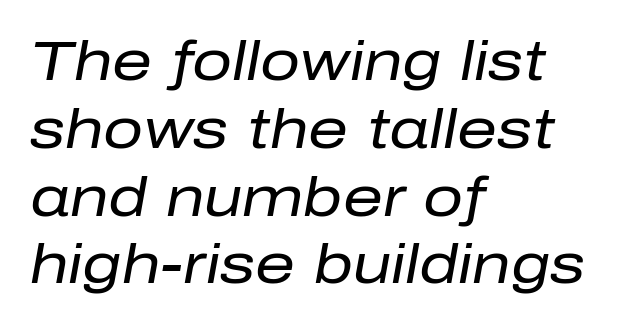
{"italic": "yes", "lean": "right", "slant_degrees": 10, "bold": "no", "weight": "regular", "width": "normal", "stroke_contrast": "low", "x_height": "medium", "monospaced": "no", "underline": "no", "align": "left", "line_spacing_ratio": 1.21, "letter_spacing": "normal", "letter_spacing_em": 0.0, "glyph_px": 56}
